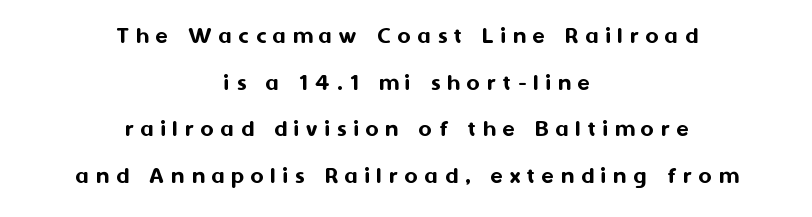
{"italic": "no", "underline": "no", "align": "center", "line_spacing_ratio": 1.87, "letter_spacing": "wide", "letter_spacing_em": 0.28, "glyph_px": 25}
